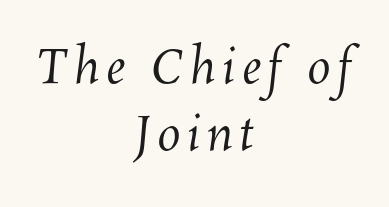
{"bold": "no", "weight": "regular", "width": "normal", "stroke_contrast": "medium", "x_height": "medium", "monospaced": "no", "underline": "no", "align": "center", "line_spacing": "normal", "line_spacing_ratio": 1.43, "glyph_px": 47}
